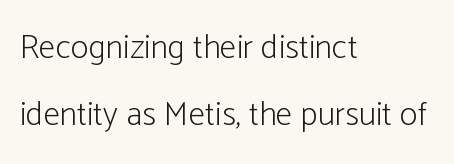
The typesetting does not lean heavy: it is not bold. The passage shown is typed in a proportional face where columns would drift. Italic: no, the glyphs are upright roman. The designer went with a sans here, leaving each stem footless.
